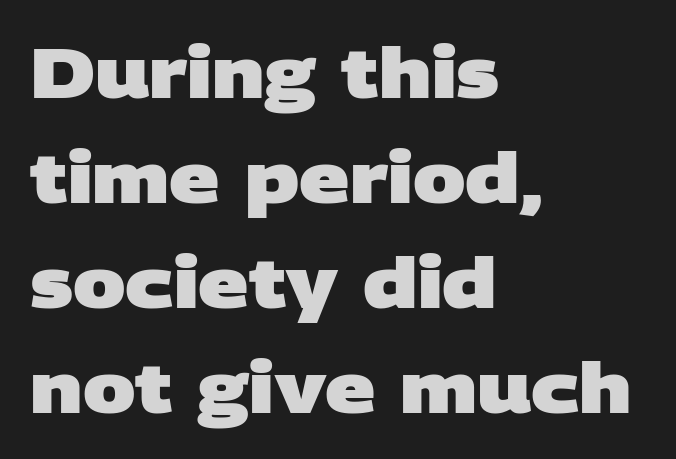
Normally led — the rows are evenly, conventionally spaced. A sans-serif font was chosen for this passage. Letters rest on an invisible, unmarked baseline. These lines are set flush left with a ragged right edge.
